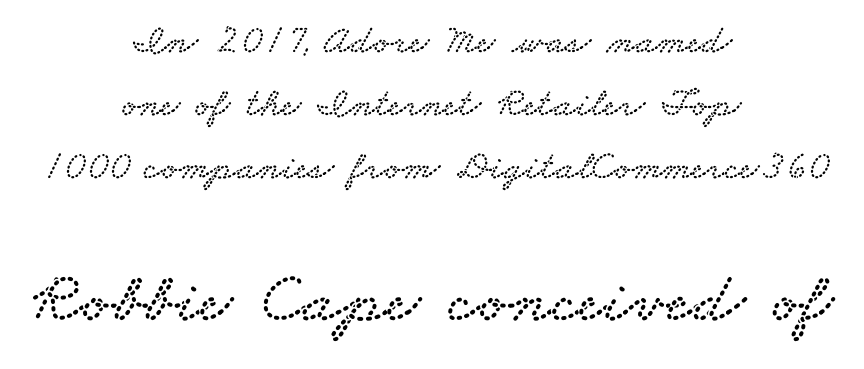
Standard letterfit; no display-style spreading of the glyphs. Looks like regular typesetting: each glyph gets only the width it needs. In CSS terms this would be text-align: center. These two chunks differ in scale, with the bottom chunk taking the larger measure.
